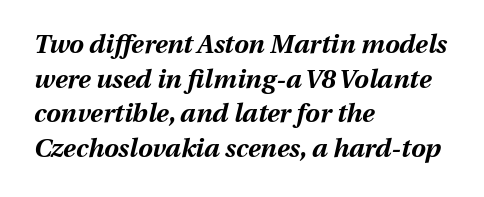
{"italic": "yes", "lean": "right", "slant_degrees": 13, "bold": "yes", "underline": "no", "align": "left", "line_spacing": "normal", "line_spacing_ratio": 1.33, "letter_spacing": "normal", "letter_spacing_em": 0.0, "glyph_px": 26}
